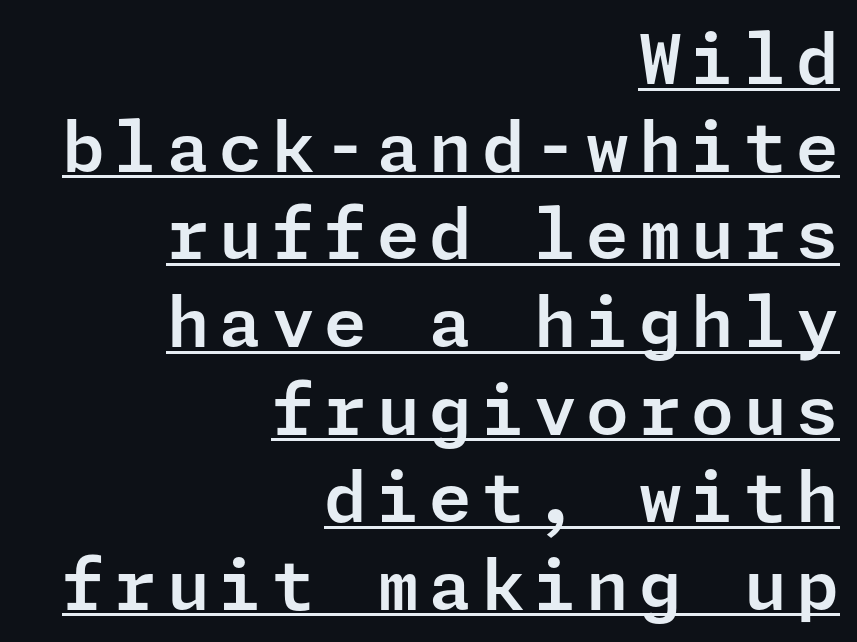
No feet cap the strokes, marking this as sans-serif type. Posture: vertical. A typesetter would call this leading conventional body-copy spacing. Horizontal alignment here is rightward, an uncommon choice for prose.
